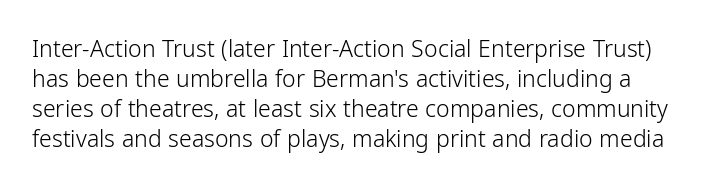
{"italic": "no", "bold": "no", "underline": "no", "line_spacing": "normal", "line_spacing_ratio": 1.3, "letter_spacing": "normal", "letter_spacing_em": 0.0, "glyph_px": 23}
